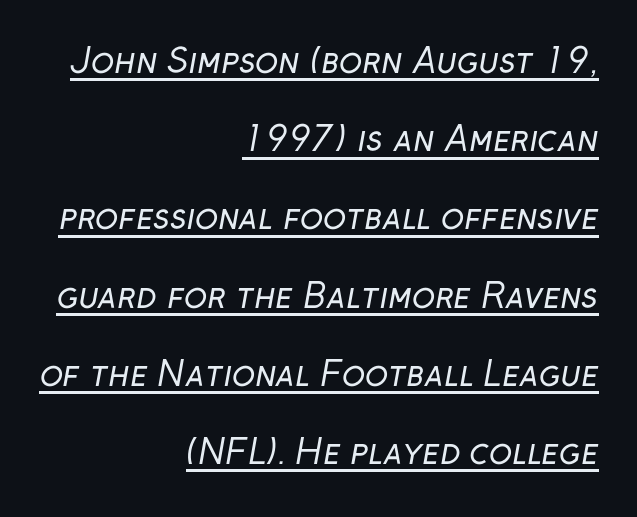
Q: Is the text bold? A: No.
Q: Is the typeface a serif or a sans-serif typeface? A: Sans-serif.
Q: Is the text underlined? A: Yes.
Q: How is the paragraph aligned? A: Right-aligned.
Q: Is the spacing between letters normal or unusually wide? A: Normal.
Q: Is the spacing between lines tight, normal or loose? A: Loose.
Q: Width (condensed, normal, or wide)? A: Normal.
Q: Stroke contrast? A: Low.
Q: x-height? A: Medium.
Q: Monospaced? A: No.
